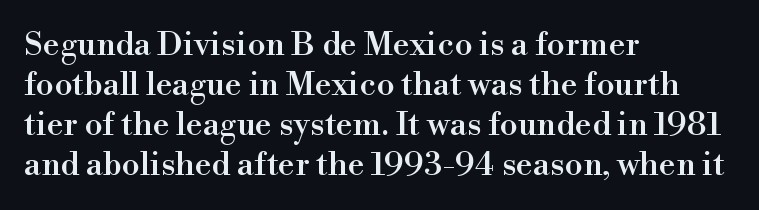
Q: Is the text italic (slanted)? A: No, it is upright.
Q: Is the typeface a serif or a sans-serif typeface? A: Serif.
Q: Is the text underlined? A: No.
Q: How is the paragraph aligned? A: Left-aligned.
Q: Is the spacing between letters normal or unusually wide? A: Normal.
Q: Width (condensed, normal, or wide)? A: Normal.
Q: Stroke contrast? A: High.
Q: x-height? A: Small.
Q: Monospaced? A: No.
